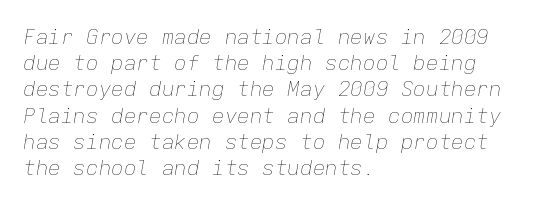
Q: Is the text bold? A: No.
Q: Is the text italic (slanted)? A: Yes, it leans right by about 9 degrees.
Q: Is the text underlined? A: No.
Q: How is the paragraph aligned? A: Left-aligned.
Q: Is the spacing between letters normal or unusually wide? A: Normal.
Q: Is the spacing between lines tight, normal or loose? A: Normal.
